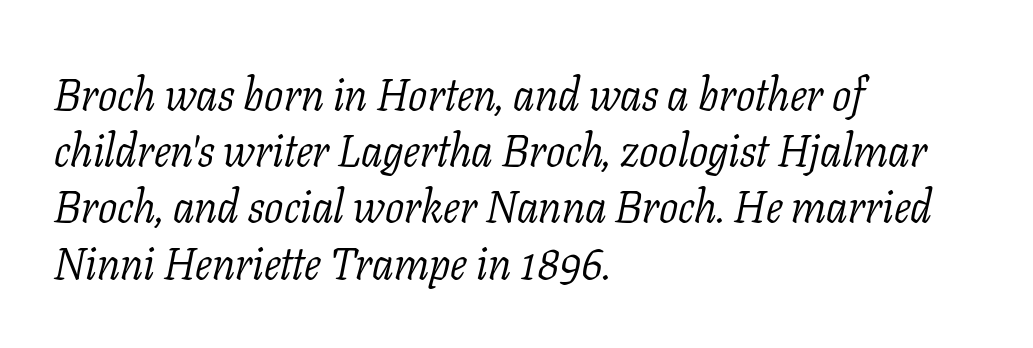
The image shows 45 px light serif type, italic (leaning right); set left-aligned, normal line spacing (1.25x), normal letter spacing, not underlined; low stroke contrast and a medium x-height.
